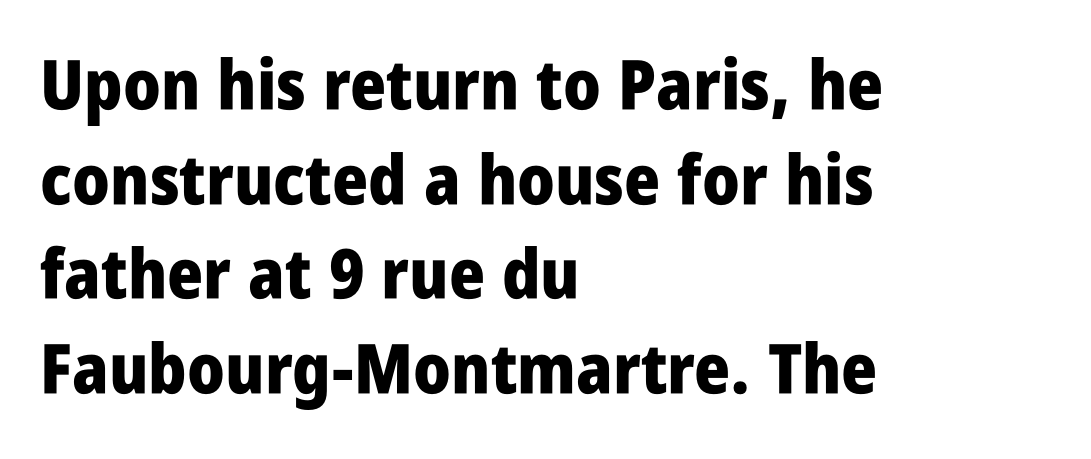
The image shows 69 px heavy, condensed sans-serif type, upright; set left-aligned, normal line spacing (1.37x), normal letter spacing, not underlined; low stroke contrast and a large x-height.
